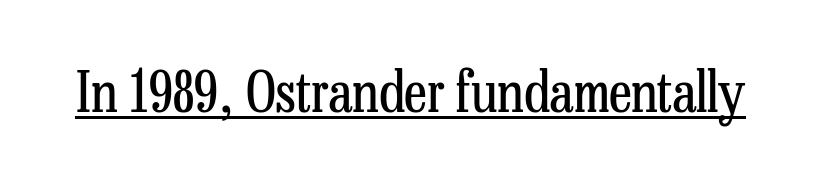
Q: Is the text bold? A: No.
Q: Is the text italic (slanted)? A: No, it is upright.
Q: Is the typeface a serif or a sans-serif typeface? A: Serif.
Q: Is the text underlined? A: Yes.
Q: Is the spacing between letters normal or unusually wide? A: Normal.
Q: Width (condensed, normal, or wide)? A: Condensed.
Q: Stroke contrast? A: Low.
Q: x-height? A: Medium.
Q: Monospaced? A: No.
